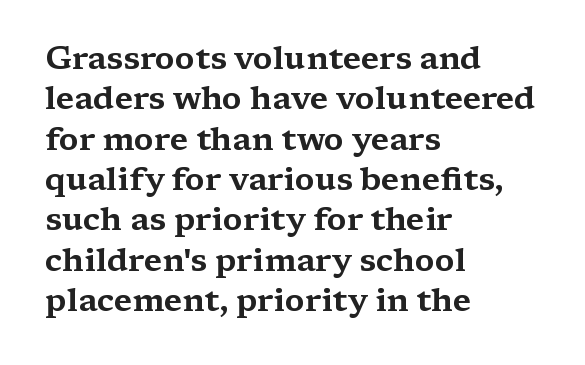
Q: Is the text italic (slanted)? A: No, it is upright.
Q: Is the typeface a serif or a sans-serif typeface? A: Serif.
Q: Is the text underlined? A: No.
Q: How is the paragraph aligned? A: Left-aligned.
Q: Is the spacing between letters normal or unusually wide? A: Normal.
Q: Is the spacing between lines tight, normal or loose? A: Normal.
Q: Width (condensed, normal, or wide)? A: Wide.
Q: Stroke contrast? A: Medium.
Q: x-height? A: Medium.
Q: Monospaced? A: No.
